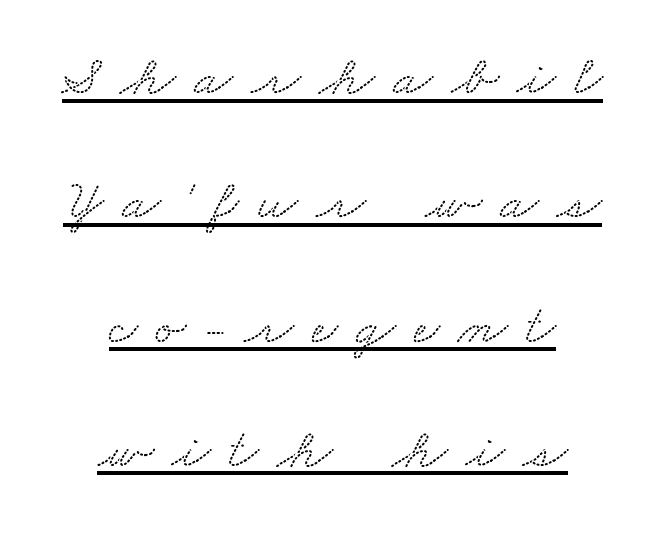
Each line of the rendering has a horizontal stroke beneath the glyphs. The face used here is proportionally spaced, like ordinary book or web type. Which margin do the lines hug? Neither — every line sits in the middle. Honestly, the rows look like they've been pulled way apart. What stands out about the letter spacing? Its width — letters are far apart.
